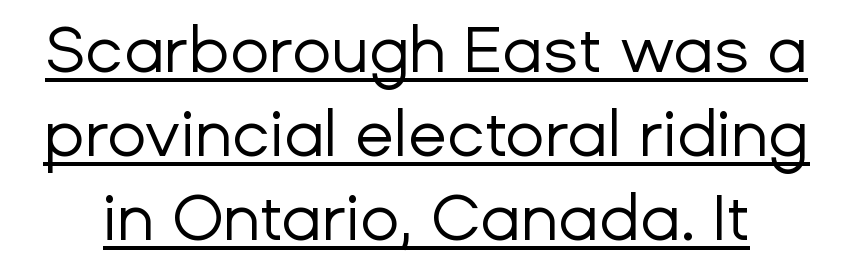
{"serif": "no", "italic": "no", "bold": "no", "weight": "regular", "width": "normal", "stroke_contrast": "low", "x_height": "medium", "monospaced": "no", "underline": "yes", "line_spacing": "normal", "line_spacing_ratio": 1.31, "letter_spacing": "normal", "letter_spacing_em": 0.0, "glyph_px": 64}
